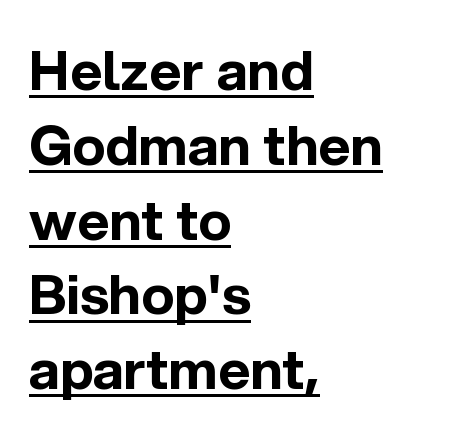
{"serif": "no", "italic": "no", "bold": "yes", "weight": "bold", "width": "normal", "x_height": "medium", "monospaced": "no", "underline": "yes", "align": "left", "line_spacing": "normal", "line_spacing_ratio": 1.36, "letter_spacing": "normal", "letter_spacing_em": 0.0, "glyph_px": 55}
